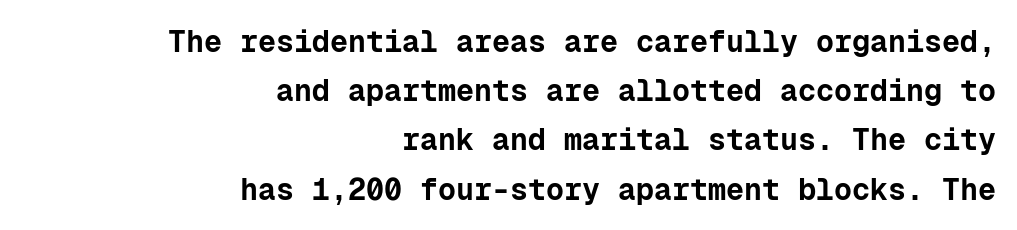
Q: Is the text bold? A: Yes.
Q: Is the text italic (slanted)? A: No, it is upright.
Q: Is the typeface a serif or a sans-serif typeface? A: Sans-serif.
Q: Is the text underlined? A: No.
Q: How is the paragraph aligned? A: Right-aligned.
Q: Is the spacing between letters normal or unusually wide? A: Normal.
Q: Is the spacing between lines tight, normal or loose? A: Normal.
Q: Width (condensed, normal, or wide)? A: Normal.
Q: Stroke contrast? A: Low.
Q: x-height? A: Medium.
Q: Monospaced? A: Yes.
